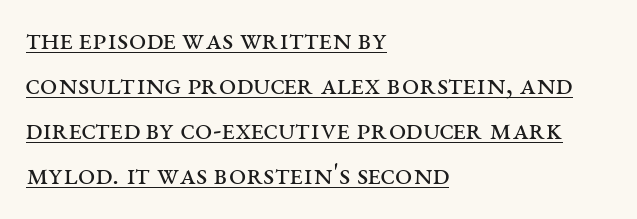
This rendering uses left alignment, leaving the right contour irregular. The type family on display is of the serif kind. The horizontal fit of the characters is conventional and even. The font sits on the lighter half of the weight spectrum, regular included.
